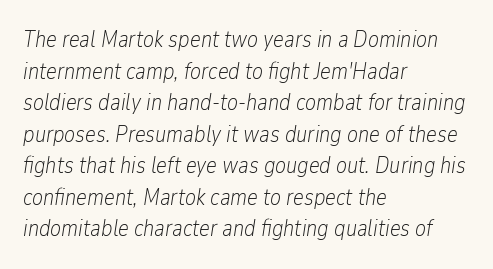
Is the stroke heavy? The answer is a plain regular-or-lighter. Looking at the ascenders, they clearly lean. Visually the block forms a straight wall on the left and a jagged coastline on the right. Tracking here is standard; glyphs follow each other at the usual distance. Students, observe: this is what conventionally led text looks like. The words here are not underlined.
